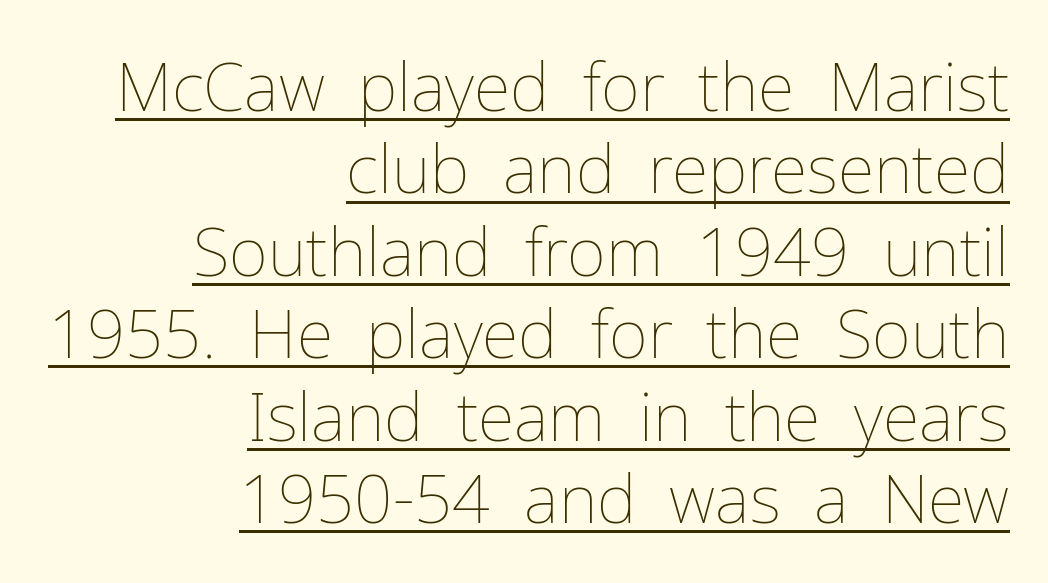
The image shows 67 px thin type, upright; set right-aligned, line spacing 1.23x, normal letter spacing, underlined; low stroke contrast and a medium x-height.
